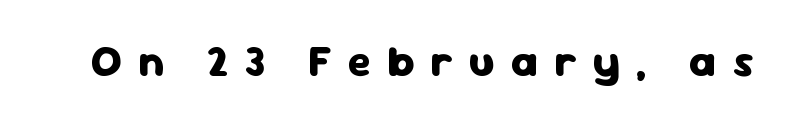
Q: Is the text bold? A: Yes.
Q: Is the text italic (slanted)? A: No, it is upright.
Q: Is the typeface a serif or a sans-serif typeface? A: Sans-serif.
Q: Is the text underlined? A: No.
Q: Is the spacing between letters normal or unusually wide? A: Unusually wide.
Q: Width (condensed, normal, or wide)? A: Normal.
Q: Stroke contrast? A: Low.
Q: x-height? A: Medium.
Q: Monospaced? A: No.
